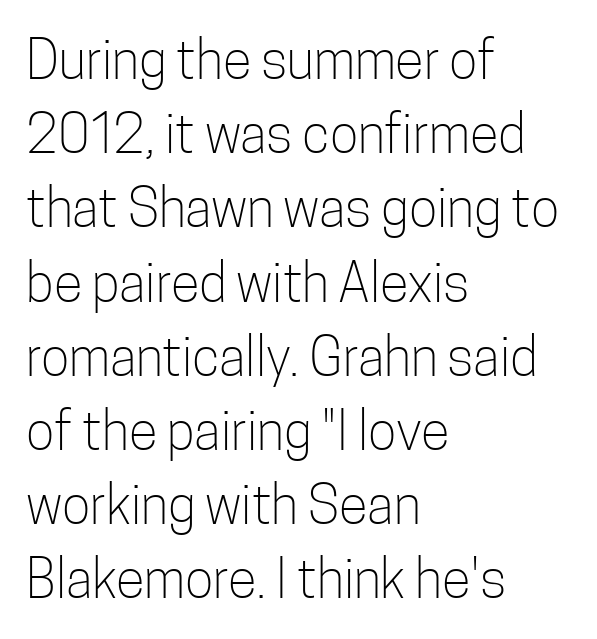
The image shows 53 px light, condensed sans-serif type, upright; set left-aligned, normal line spacing (1.4x), normal letter spacing, not underlined; low stroke contrast and a medium x-height.
